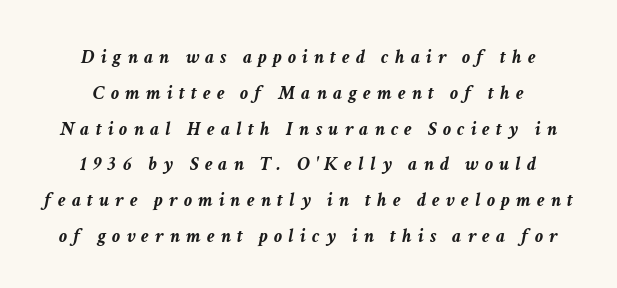
The image shows 20 px bold type, italic (leaning right); set centered, line spacing 1.79x, unusually wide letter spacing (+0.31 em), not underlined.
